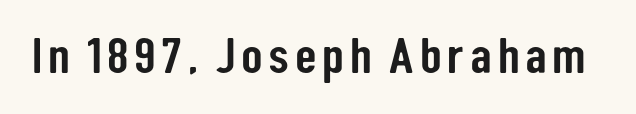
The image shows 50 px condensed sans-serif type, upright; set not underlined; low stroke contrast and a medium x-height.
